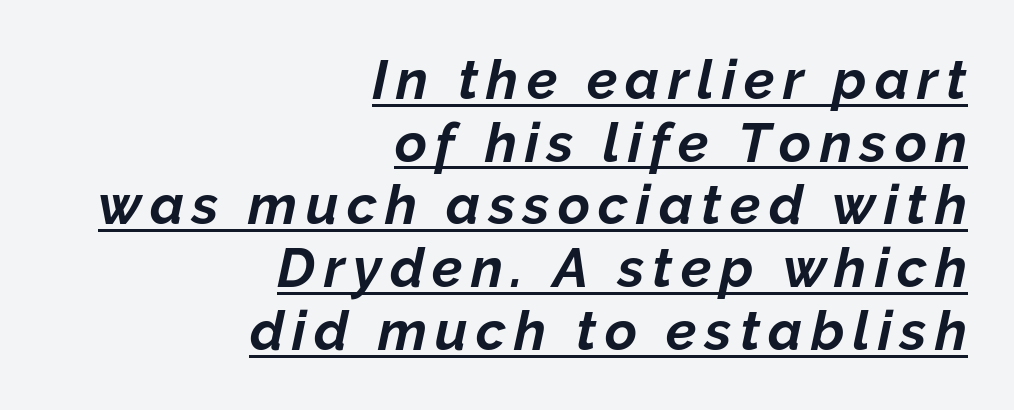
{"italic": "yes", "lean": "right", "slant_degrees": 12, "bold": "yes", "weight": "bold", "width": "normal", "stroke_contrast": "low", "x_height": "medium", "monospaced": "no", "underline": "yes", "align": "right", "line_spacing": "tight", "line_spacing_ratio": 1.14, "glyph_px": 55}
